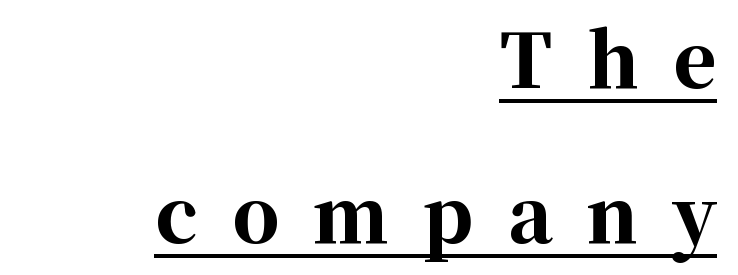
Q: Is the text bold? A: Yes.
Q: Is the text italic (slanted)? A: No, it is upright.
Q: Is the typeface a serif or a sans-serif typeface? A: Serif.
Q: Is the text underlined? A: Yes.
Q: How is the paragraph aligned? A: Right-aligned.
Q: Is the spacing between letters normal or unusually wide? A: Unusually wide.
Q: Is the spacing between lines tight, normal or loose? A: Loose.
Q: Width (condensed, normal, or wide)? A: Normal.
Q: Stroke contrast? A: High.
Q: x-height? A: Medium.
Q: Monospaced? A: No.
